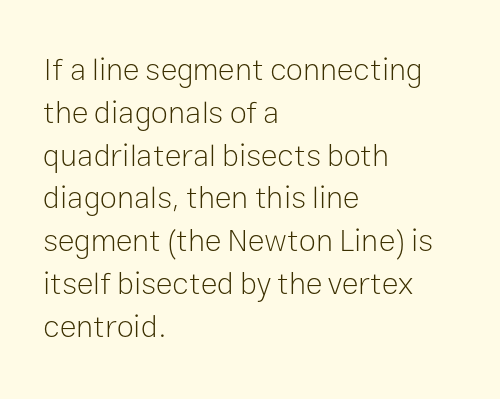
{"serif": "no", "italic": "no", "bold": "no", "weight": "light", "width": "normal", "stroke_contrast": "low", "x_height": "medium", "monospaced": "no", "underline": "no", "align": "left", "line_spacing": "normal", "line_spacing_ratio": 1.38, "letter_spacing": "normal", "letter_spacing_em": 0.0, "glyph_px": 31}
